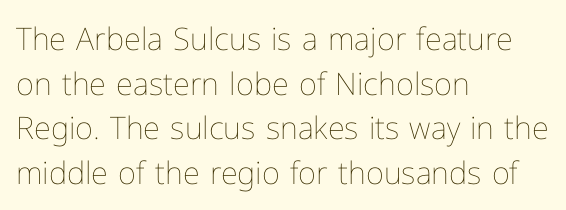
The image shows 31 px thin type, upright; set left-aligned, normal line spacing (1.44x), normal letter spacing, not underlined; low stroke contrast and a medium x-height.
